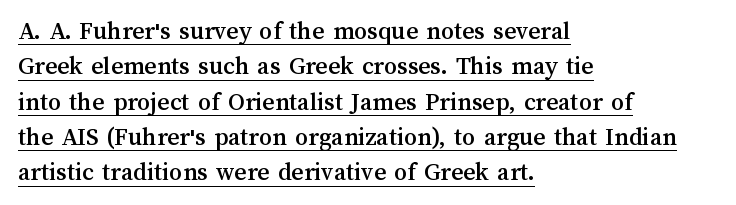
Q: Is the text italic (slanted)? A: No, it is upright.
Q: Is the text underlined? A: Yes.
Q: How is the paragraph aligned? A: Left-aligned.
Q: Is the spacing between letters normal or unusually wide? A: Normal.
Q: Is the spacing between lines tight, normal or loose? A: Normal.
